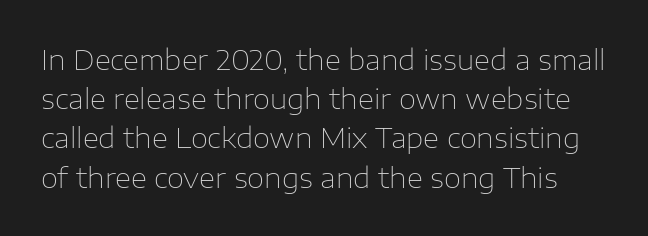
Q: Is the text bold? A: No.
Q: Is the text italic (slanted)? A: No, it is upright.
Q: Is the typeface a serif or a sans-serif typeface? A: Sans-serif.
Q: Is the text underlined? A: No.
Q: Is the spacing between letters normal or unusually wide? A: Normal.
Q: Is the spacing between lines tight, normal or loose? A: Normal.
Q: Width (condensed, normal, or wide)? A: Normal.
Q: Stroke contrast? A: Low.
Q: x-height? A: Medium.
Q: Monospaced? A: No.
